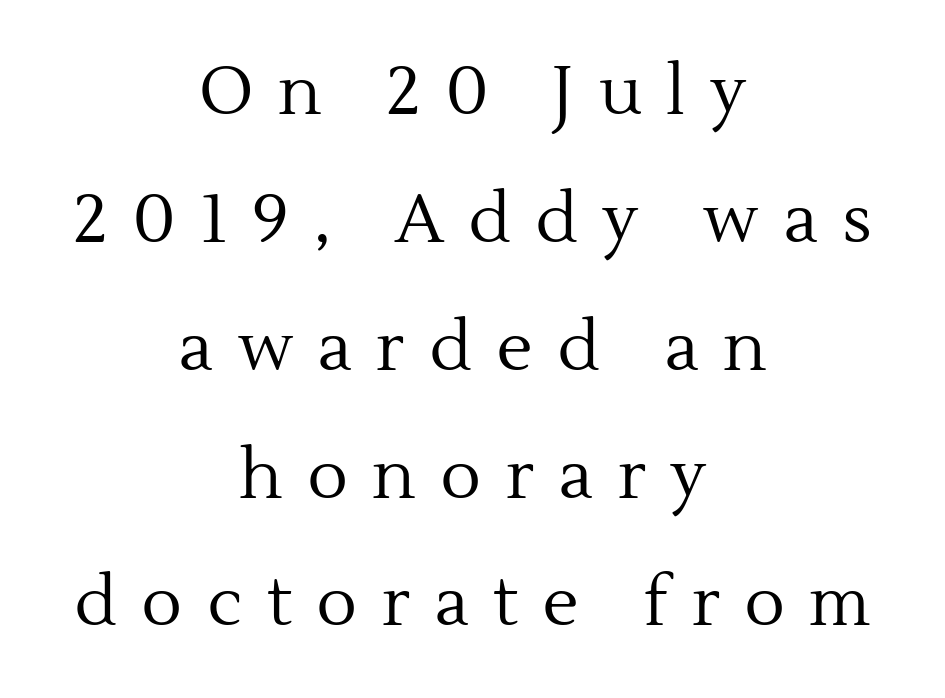
The image shows 68 px regular-weight serif type, upright; set centered, line spacing 1.88x, unusually wide letter spacing (+0.36 em), not underlined; a medium x-height.
